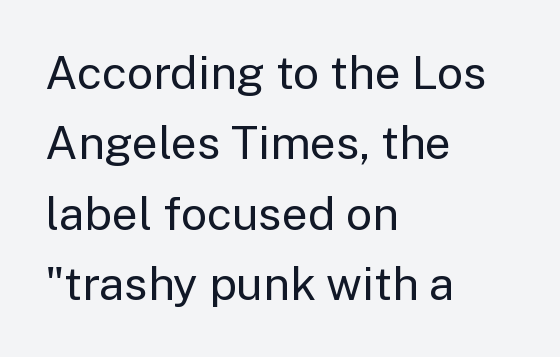
The image shows 46 px regular-weight sans-serif type, upright; set left-aligned, normal line spacing (1.53x), normal letter spacing, not underlined; low stroke contrast and a medium x-height.
